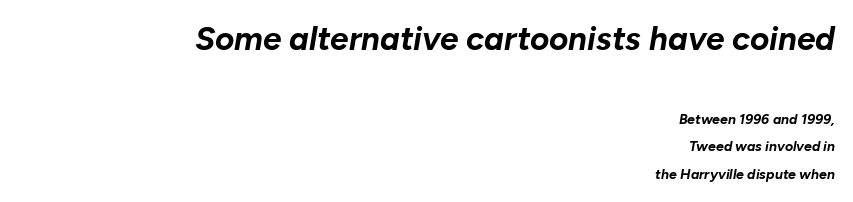
Q: Is the text bold? A: Yes.
Q: Is the text italic (slanted)? A: Yes, it leans right by about 10 degrees.
Q: Is the text underlined? A: No.
Q: How is the paragraph aligned? A: Right-aligned.
Q: Is the spacing between letters normal or unusually wide? A: Normal.
Q: Is the spacing between lines tight, normal or loose? A: Loose.
Q: Which block of text is set in a larger size, the first (top) or the second (bottom)? A: The first (top) one.
Q: Width (condensed, normal, or wide)? A: Normal.
Q: Stroke contrast? A: Low.
Q: x-height? A: Medium.
Q: Monospaced? A: No.
